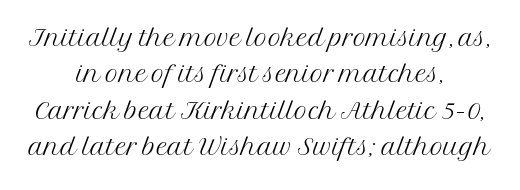
The compositor balanced each line on the midline. The typesetting does not lean heavy: it is not bold. Serifs: yes, visible at the terminals of the letterforms.
